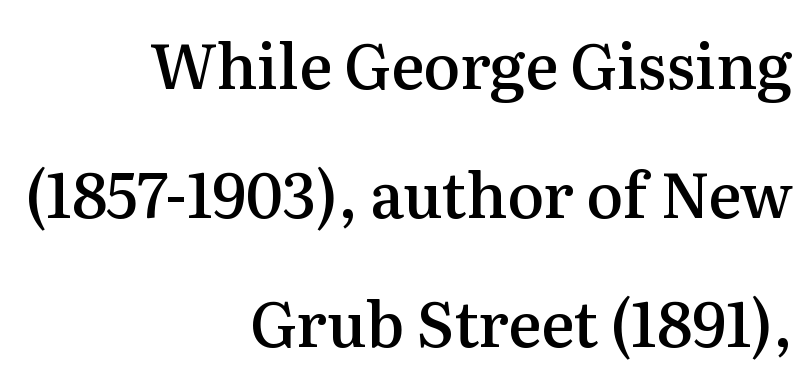
Q: Is the text bold? A: Semi-bold.
Q: Is the text italic (slanted)? A: No, it is upright.
Q: Is the typeface a serif or a sans-serif typeface? A: Serif.
Q: Is the text underlined? A: No.
Q: How is the paragraph aligned? A: Right-aligned.
Q: Is the spacing between letters normal or unusually wide? A: Normal.
Q: Is the spacing between lines tight, normal or loose? A: Loose.
Q: Width (condensed, normal, or wide)? A: Normal.
Q: Stroke contrast? A: Medium.
Q: x-height? A: Medium.
Q: Monospaced? A: No.
